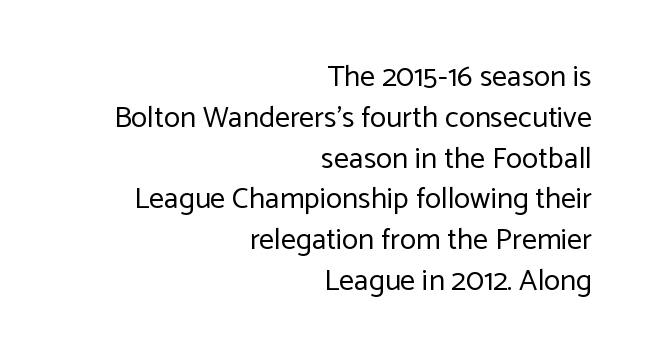
Q: Is the text bold? A: No.
Q: Is the text italic (slanted)? A: No, it is upright.
Q: Is the typeface a serif or a sans-serif typeface? A: Sans-serif.
Q: Is the text underlined? A: No.
Q: How is the paragraph aligned? A: Right-aligned.
Q: Is the spacing between letters normal or unusually wide? A: Normal.
Q: Is the spacing between lines tight, normal or loose? A: Normal.
Q: Width (condensed, normal, or wide)? A: Normal.
Q: Stroke contrast? A: Low.
Q: x-height? A: Medium.
Q: Monospaced? A: No.
